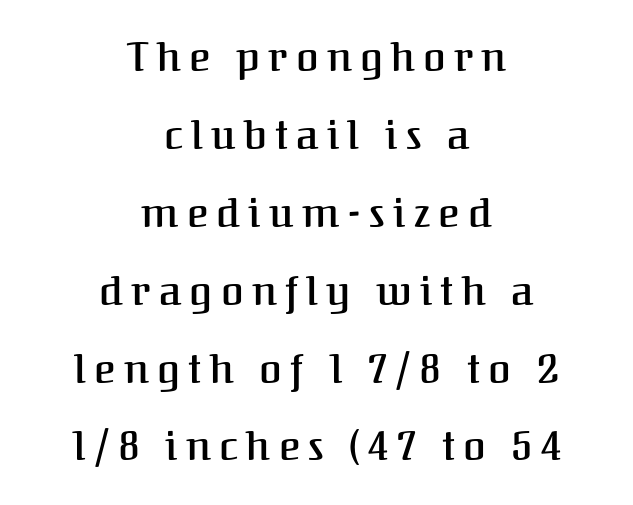
{"serif": "yes", "italic": "no", "bold": "semi", "weight": "semibold", "width": "normal", "stroke_contrast": "medium", "x_height": "medium", "monospaced": "no", "underline": "no", "align": "center", "line_spacing": "loose", "line_spacing_ratio": 1.9, "letter_spacing": "wide", "letter_spacing_em": 0.2, "glyph_px": 41}
